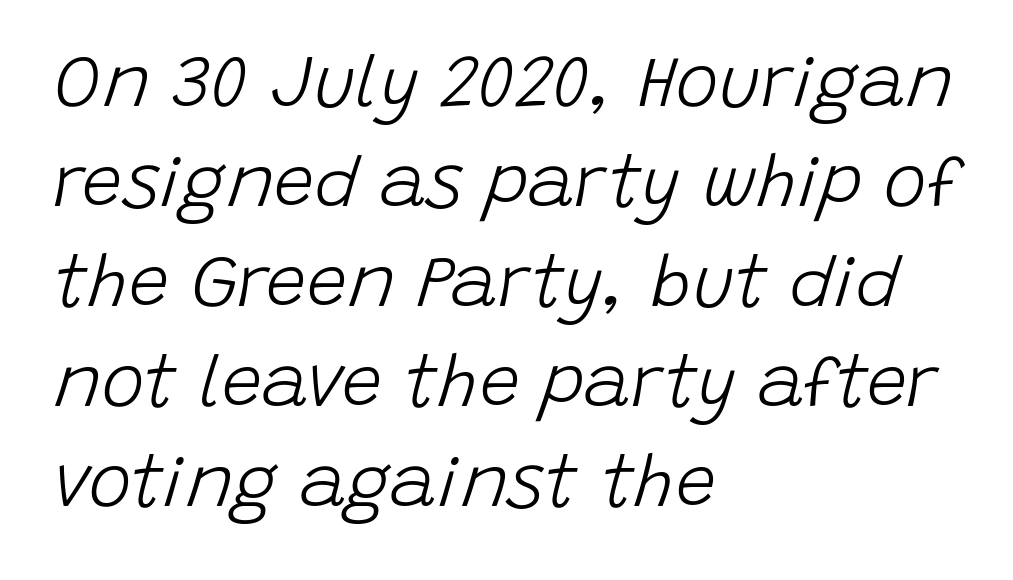
{"italic": "yes", "lean": "right", "slant_degrees": 15, "bold": "no", "weight": "light", "width": "normal", "stroke_contrast": "low", "x_height": "large", "monospaced": "no", "underline": "no", "align": "left", "line_spacing": "normal", "line_spacing_ratio": 1.39, "letter_spacing": "normal", "letter_spacing_em": 0.0, "glyph_px": 72}
